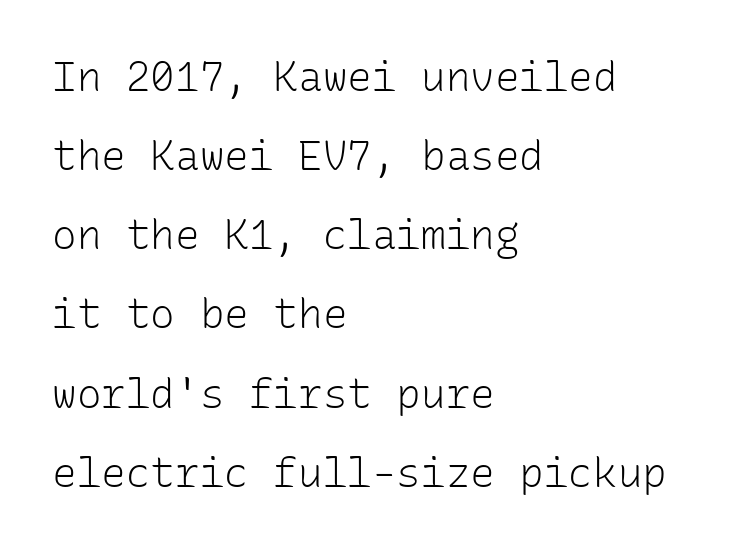
The image shows 41 px light sans-serif type, upright, monospaced; set left-aligned, loose line spacing (1.93x), normal letter spacing, not underlined; low stroke contrast and a medium x-height.
